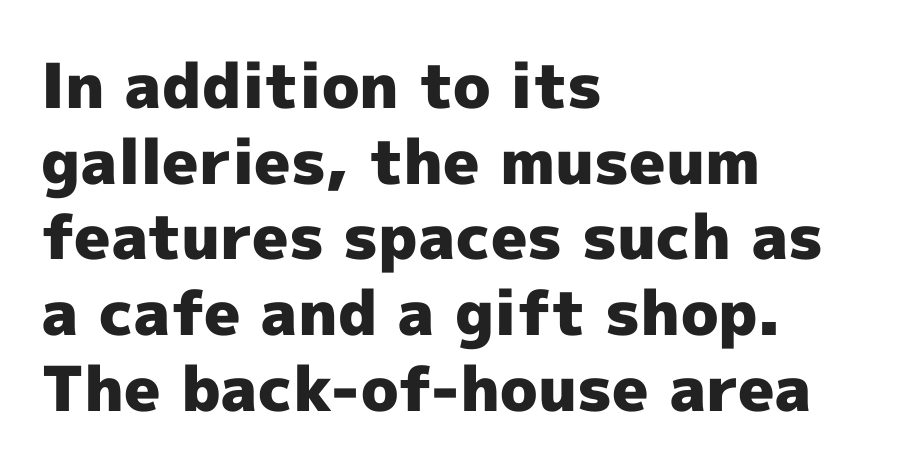
Q: Is the text bold? A: Yes.
Q: Is the text italic (slanted)? A: No, it is upright.
Q: Is the typeface a serif or a sans-serif typeface? A: Sans-serif.
Q: Is the text underlined? A: No.
Q: How is the paragraph aligned? A: Left-aligned.
Q: Is the spacing between letters normal or unusually wide? A: Normal.
Q: Width (condensed, normal, or wide)? A: Normal.
Q: x-height? A: Medium.
Q: Monospaced? A: No.
